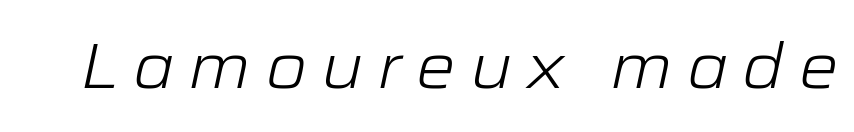
The image shows 63 px light, wide type, italic (leaning right); set unusually wide letter spacing (+0.22 em), not underlined; low stroke contrast and a medium x-height.
